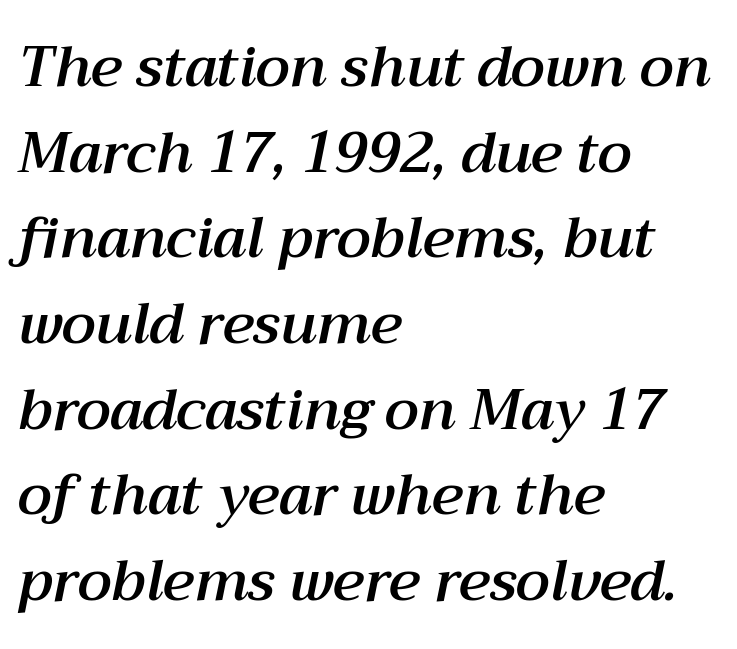
{"italic": "yes", "lean": "right", "slant_degrees": 12, "width": "normal", "stroke_contrast": "medium", "x_height": "medium", "monospaced": "no", "underline": "no", "align": "left", "line_spacing": "normal", "line_spacing_ratio": 1.53, "letter_spacing": "normal", "letter_spacing_em": 0.0, "glyph_px": 56}
